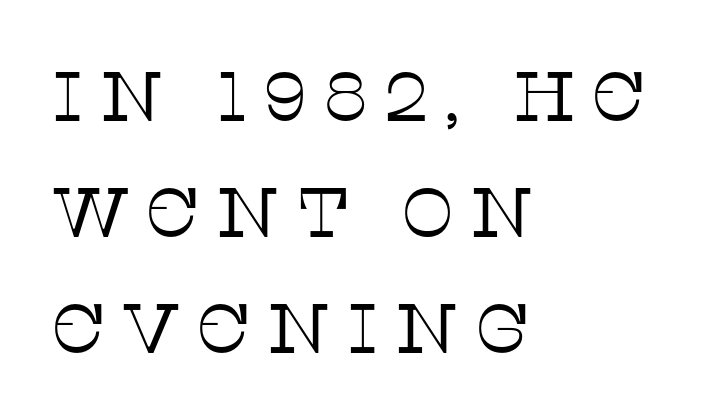
{"serif": "yes", "italic": "no", "bold": "no", "weight": "thin", "width": "normal", "stroke_contrast": "low", "x_height": "large", "monospaced": "no", "underline": "no", "align": "left", "line_spacing": "normal", "line_spacing_ratio": 1.66, "letter_spacing": "wide", "letter_spacing_em": 0.21, "glyph_px": 70}
